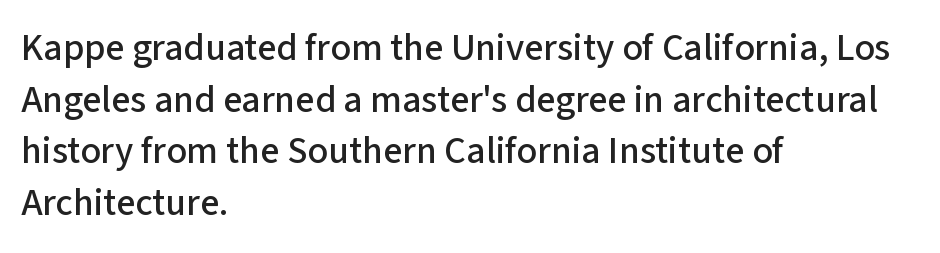
Q: Is the text italic (slanted)? A: No, it is upright.
Q: Is the typeface a serif or a sans-serif typeface? A: Sans-serif.
Q: Is the text underlined? A: No.
Q: How is the paragraph aligned? A: Left-aligned.
Q: Is the spacing between letters normal or unusually wide? A: Normal.
Q: Is the spacing between lines tight, normal or loose? A: Normal.
Q: Width (condensed, normal, or wide)? A: Normal.
Q: Stroke contrast? A: Low.
Q: x-height? A: Medium.
Q: Monospaced? A: No.
